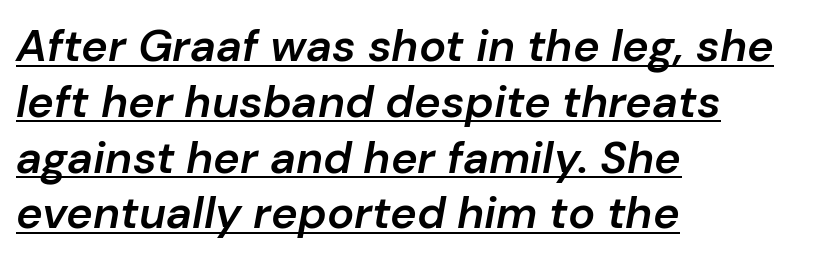
Q: Is the text bold? A: Semi-bold.
Q: Is the text italic (slanted)? A: Yes, it leans right by about 10 degrees.
Q: Is the text underlined? A: Yes.
Q: How is the paragraph aligned? A: Left-aligned.
Q: Is the spacing between letters normal or unusually wide? A: Normal.
Q: Width (condensed, normal, or wide)? A: Normal.
Q: Stroke contrast? A: Low.
Q: x-height? A: Medium.
Q: Monospaced? A: No.
